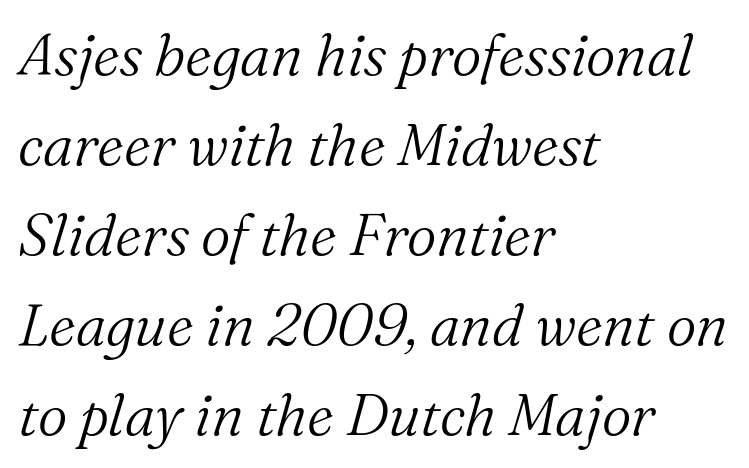
The image shows 58 px light serif type, italic (leaning right); set left-aligned, normal line spacing (1.55x), normal letter spacing, not underlined; medium stroke contrast and a medium x-height.
